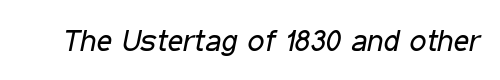
{"italic": "yes", "lean": "right", "slant_degrees": 11, "bold": "no", "weight": "regular", "width": "condensed", "stroke_contrast": "low", "x_height": "medium", "monospaced": "no", "underline": "no", "letter_spacing": "normal", "letter_spacing_em": 0.0, "glyph_px": 30}
